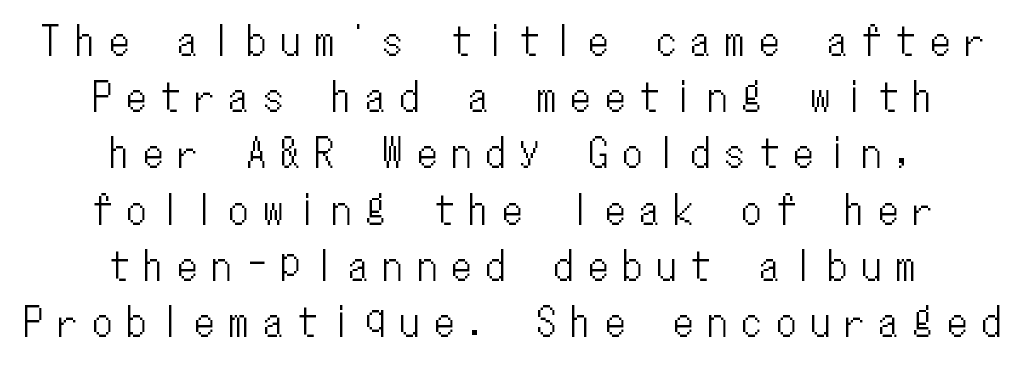
Q: Is the text italic (slanted)? A: No, it is upright.
Q: Is the text underlined? A: No.
Q: How is the paragraph aligned? A: Centered.
Q: Is the spacing between letters normal or unusually wide? A: Unusually wide.
Q: Is the spacing between lines tight, normal or loose? A: Normal.
Q: Width (condensed, normal, or wide)? A: Condensed.
Q: Stroke contrast? A: Low.
Q: x-height? A: Medium.
Q: Monospaced? A: Yes.
